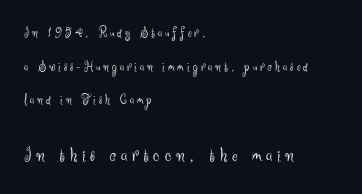
{"italic": "no", "bold": "no", "underline": "no", "align": "left", "line_spacing": "loose", "line_spacing_ratio": 2.41, "letter_spacing": "wide", "letter_spacing_em": 0.22, "larger_block": "second", "size_ratio": 1.5, "glyph_px": 21}
